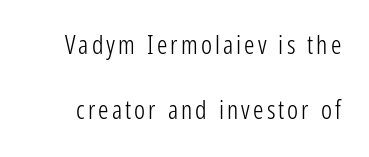
The letterforms sit at book weight or below. A great deal of white space separates one row of letters from the next. The type sits square on the baseline with zero lean. Plain, unruled lines of type.
